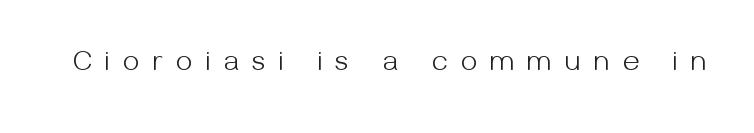
The image shows 29 px light sans-serif type, upright; set unusually wide letter spacing (+0.47 em), not underlined; medium stroke contrast and a medium x-height.
